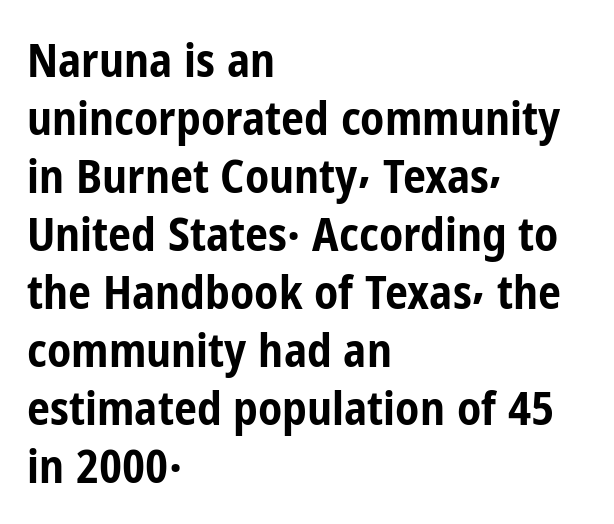
Nobody touched the tracking dial on this one. Underlining? Definitely not there. The axis of the letterforms is exactly vertical. No feet cap the strokes, marking this as sans-serif type.
